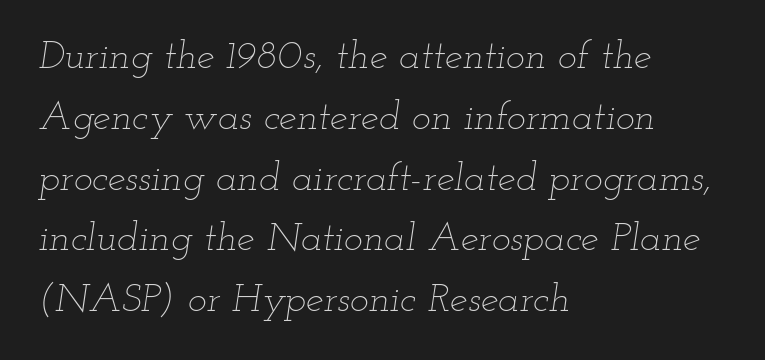
Q: Is the text bold? A: No.
Q: Is the text italic (slanted)? A: Yes, it leans right by about 12 degrees.
Q: Is the text underlined? A: No.
Q: How is the paragraph aligned? A: Left-aligned.
Q: Is the spacing between letters normal or unusually wide? A: Normal.
Q: Is the spacing between lines tight, normal or loose? A: Normal.
Q: Width (condensed, normal, or wide)? A: Wide.
Q: Stroke contrast? A: Low.
Q: x-height? A: Small.
Q: Monospaced? A: No.
